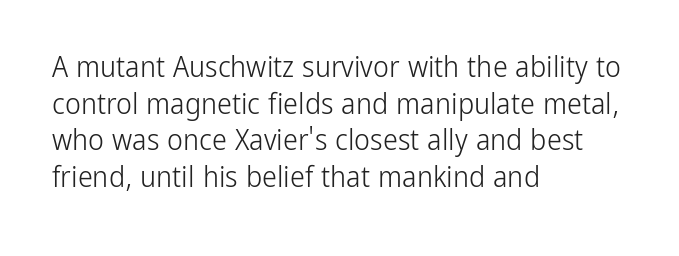
Q: Is the text bold? A: No.
Q: Is the text italic (slanted)? A: No, it is upright.
Q: Is the typeface a serif or a sans-serif typeface? A: Sans-serif.
Q: Is the text underlined? A: No.
Q: How is the paragraph aligned? A: Left-aligned.
Q: Is the spacing between letters normal or unusually wide? A: Normal.
Q: Width (condensed, normal, or wide)? A: Condensed.
Q: Stroke contrast? A: Low.
Q: x-height? A: Medium.
Q: Monospaced? A: No.
